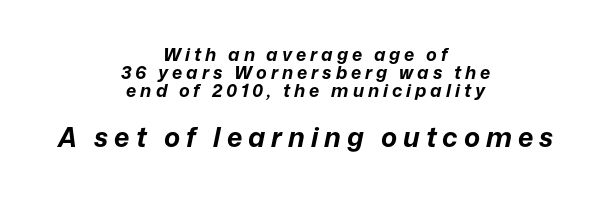
Teacher's note: observe the equal gaps on both sides — that is centered alignment. Scale increases going downward across the two blocks. The face used here has the dense, thick strokes of a bold. Designer's note — italics engaged. The gaps between neighbouring characters are conspicuously large. The space beneath each line is pristine and unruled.
